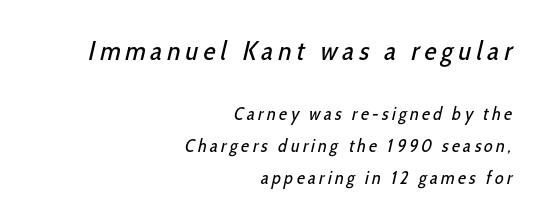
Type size steps down from the first block to the second. The passage shown is not underscored anywhere. Counters stay open thanks to moderate or lighter strokes. The ragged edge is on the left, which tells us the setting is flush right.
